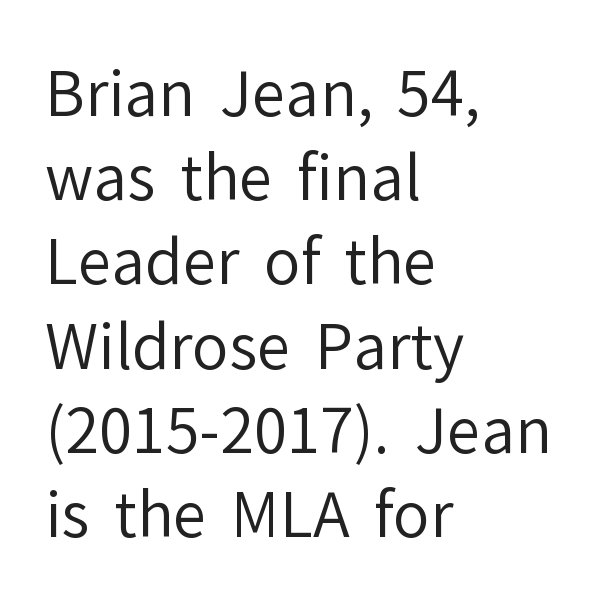
Q: Is the text bold? A: No.
Q: Is the text italic (slanted)? A: No, it is upright.
Q: Is the typeface a serif or a sans-serif typeface? A: Sans-serif.
Q: Is the text underlined? A: No.
Q: How is the paragraph aligned? A: Left-aligned.
Q: Is the spacing between letters normal or unusually wide? A: Normal.
Q: Is the spacing between lines tight, normal or loose? A: Normal.
Q: Width (condensed, normal, or wide)? A: Normal.
Q: Stroke contrast? A: Low.
Q: x-height? A: Medium.
Q: Monospaced? A: No.
